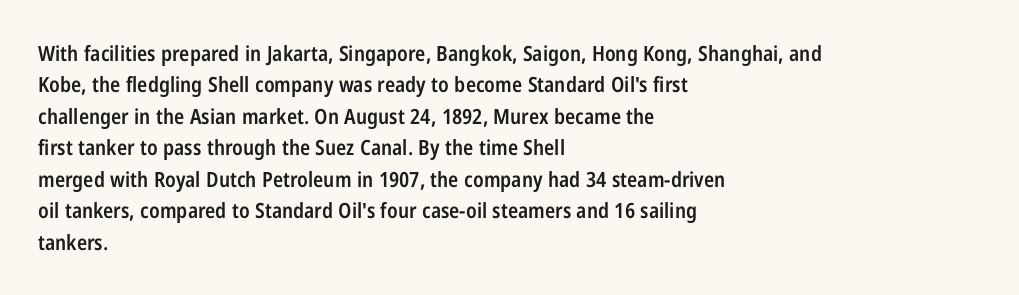
{"italic": "no", "bold": "semi", "underline": "no", "align": "left", "line_spacing": "normal", "line_spacing_ratio": 1.5, "letter_spacing": "normal", "letter_spacing_em": 0.0, "glyph_px": 21}
